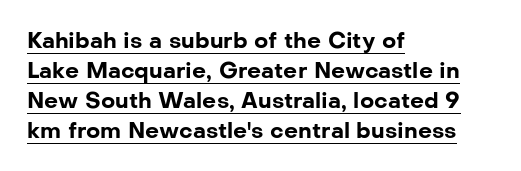
The image shows 22 px bold type, upright; set left-aligned, normal line spacing (1.36x), normal letter spacing, underlined.
